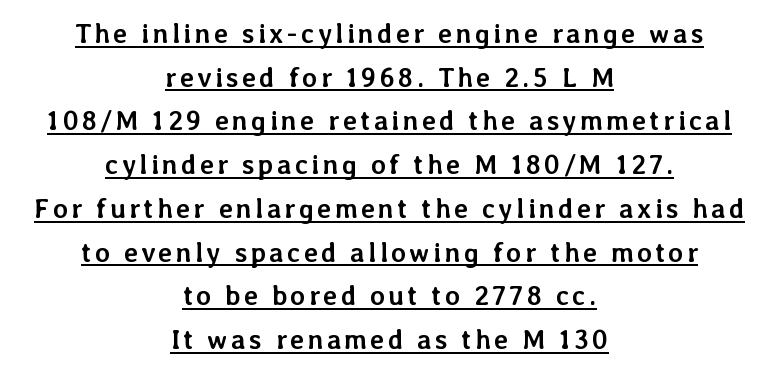
The rendering uses a moderate line-height, typical for paragraphs. Upright lettering throughout. The face used here appears with an underline applied. This is heavy type, rendered in bold. Casual observation: everything's sitting right in the middle.
